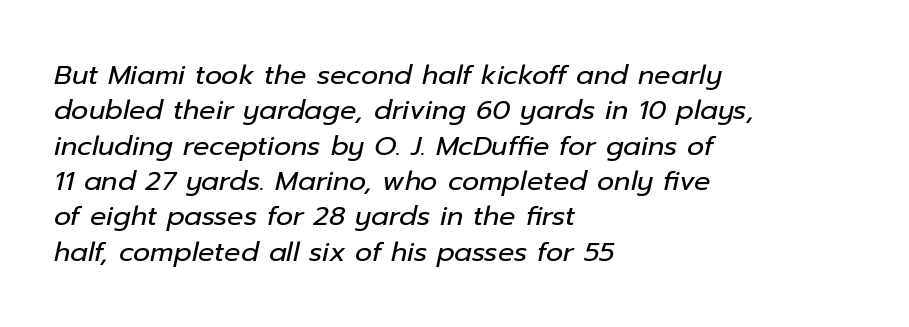
Q: Is the text bold? A: No.
Q: Is the text italic (slanted)? A: Yes, it leans right by about 12 degrees.
Q: Is the text underlined? A: No.
Q: How is the paragraph aligned? A: Left-aligned.
Q: Is the spacing between letters normal or unusually wide? A: Normal.
Q: Is the spacing between lines tight, normal or loose? A: Normal.
